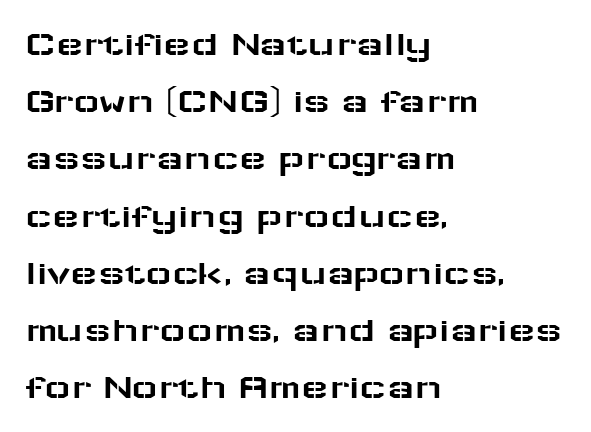
{"serif": "no", "italic": "no", "width": "wide", "stroke_contrast": "low", "x_height": "medium", "monospaced": "no", "underline": "no", "align": "left", "line_spacing": "normal", "line_spacing_ratio": 1.59, "letter_spacing": "normal", "letter_spacing_em": 0.0, "glyph_px": 36}
